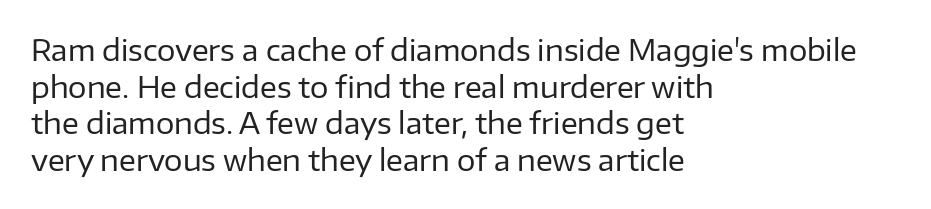
The image shows 29 px regular-weight sans-serif type, upright; set left-aligned, normal line spacing (1.26x), normal letter spacing, not underlined; low stroke contrast and a medium x-height.
